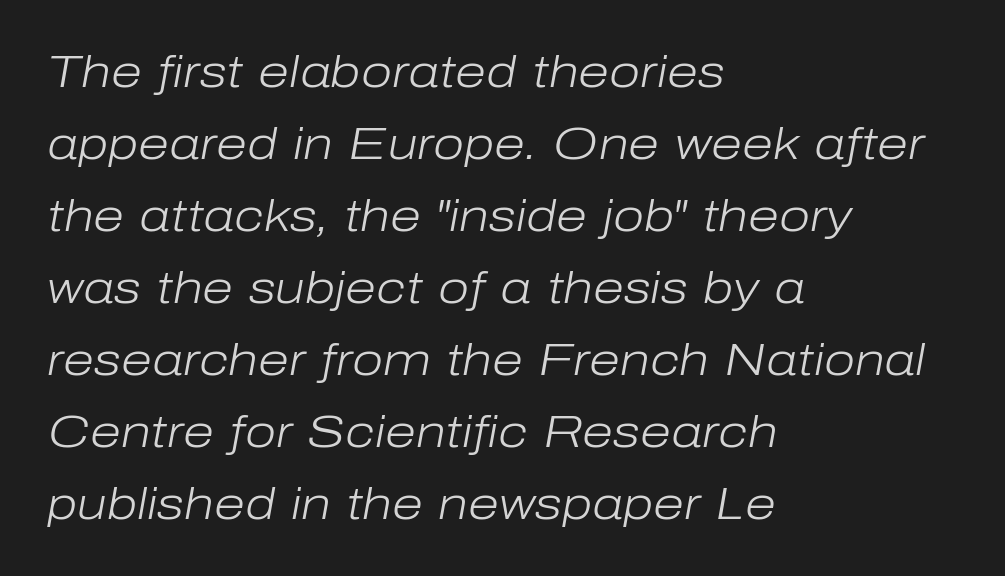
What stands out about the letter spacing? Nothing — it is the standard amount. The paragraph shown leans on its left margin. Stroke thickness stays within the range of a standard reading face or lighter. Horizontal bands of white between lines are of average thickness. Note the varied advance widths — an 'i' is clearly narrower than an 'm'. The string is rendered with underlining switched off.
